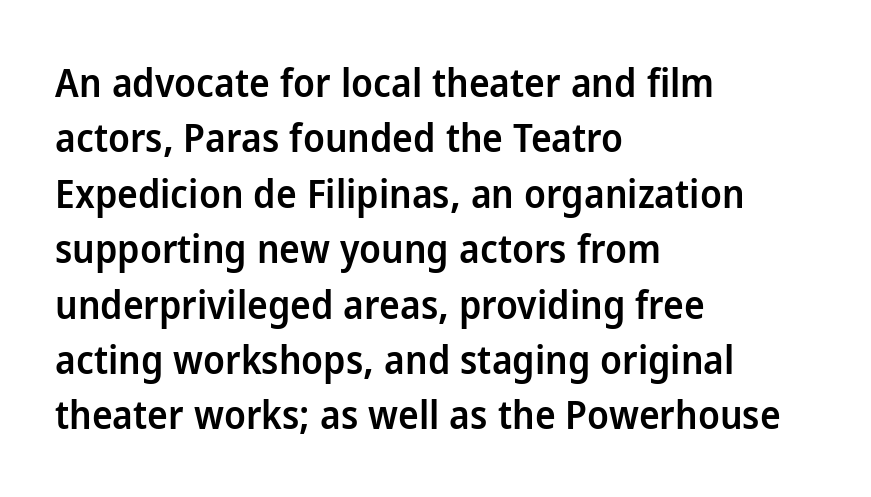
{"serif": "no", "italic": "no", "bold": "semi", "weight": "semibold", "width": "normal", "stroke_contrast": "low", "x_height": "medium", "monospaced": "no", "underline": "no", "align": "left", "line_spacing": "normal", "line_spacing_ratio": 1.42, "letter_spacing": "normal", "letter_spacing_em": 0.0, "glyph_px": 39}
